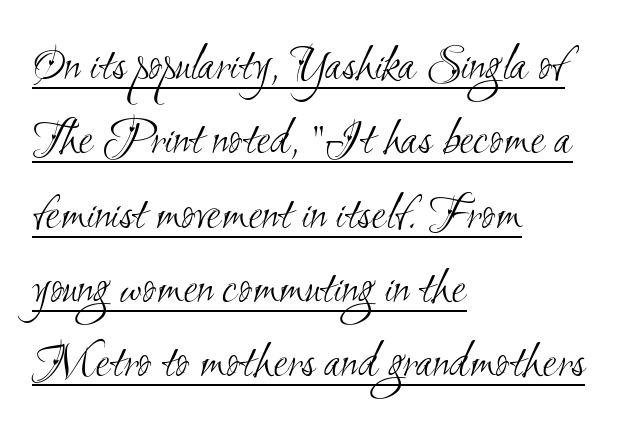
The image shows 52 px light, condensed sans-serif type; set left-aligned, normal line spacing (1.43x), normal letter spacing, underlined; medium stroke contrast and a small x-height.
